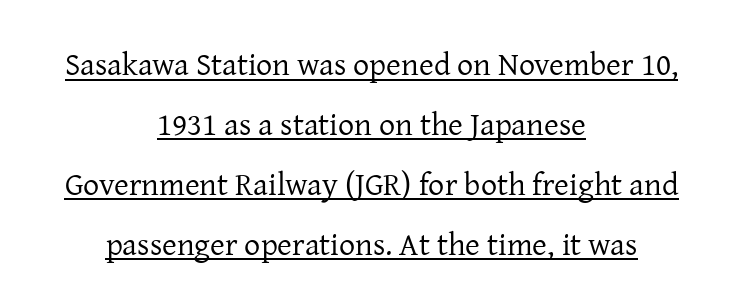
{"serif": "yes", "italic": "no", "bold": "no", "weight": "regular", "width": "normal", "stroke_contrast": "low", "x_height": "medium", "monospaced": "no", "underline": "yes", "align": "center", "line_spacing_ratio": 1.87, "letter_spacing": "normal", "letter_spacing_em": 0.0, "glyph_px": 32}
